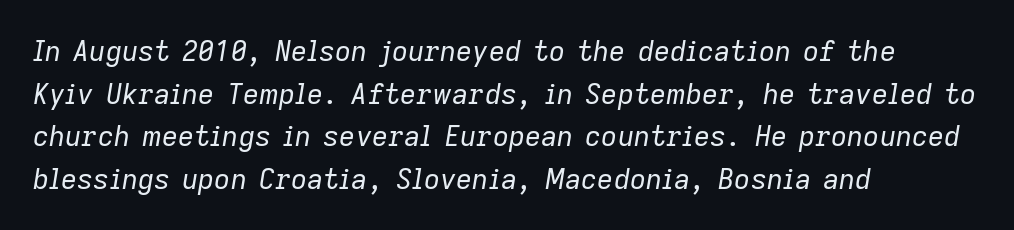
Horizontally, the lines are justified to the leading edge only. The face used here is proportionally spaced, like ordinary book or web type. The rendering keeps characters at their native spacing. The strokes are not fattened; the text isn't bold. A normal amount of white space separates one row of letters from the next. Words float on clear page, feet unadorned.
